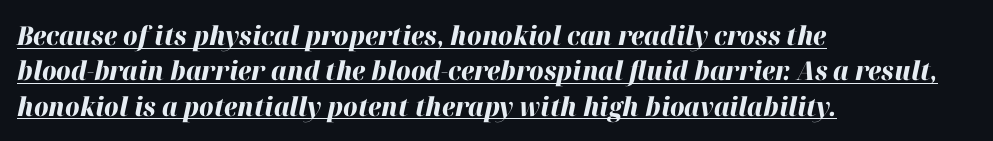
The image shows 26 px bold type, italic (leaning right); set left-aligned, normal line spacing (1.36x), normal letter spacing, underlined.
